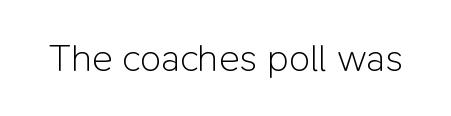
The image shows 39 px light sans-serif type, upright; set normal letter spacing, not underlined; low stroke contrast and a medium x-height.
